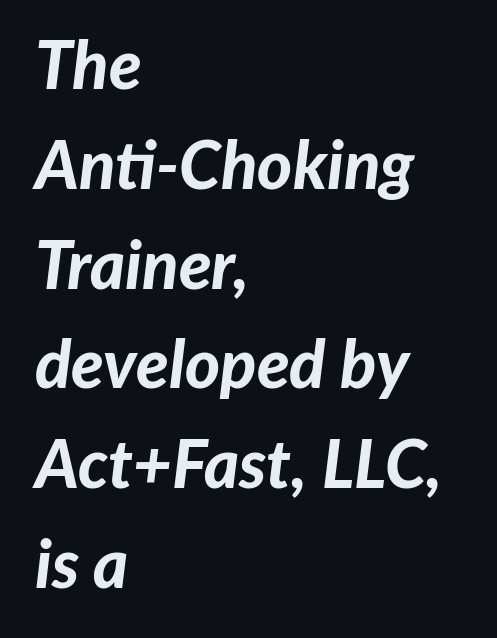
{"italic": "yes", "lean": "right", "slant_degrees": 7, "bold": "yes", "weight": "bold", "width": "normal", "stroke_contrast": "low", "x_height": "medium", "monospaced": "no", "underline": "no", "align": "left", "line_spacing": "normal", "line_spacing_ratio": 1.49, "letter_spacing": "normal", "letter_spacing_em": 0.0, "glyph_px": 67}
